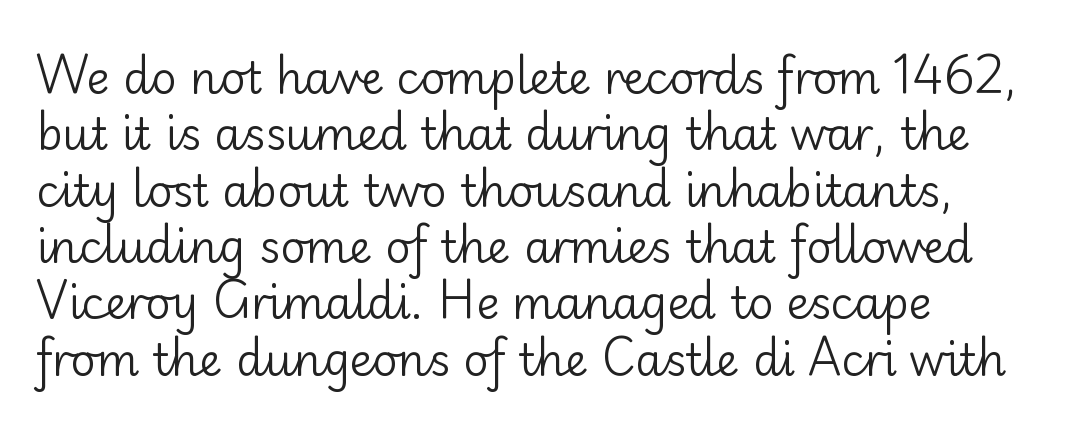
The image shows 44 px regular-weight sans-serif type, upright; set left-aligned, normal line spacing (1.28x), normal letter spacing, not underlined; low stroke contrast and a small x-height.
